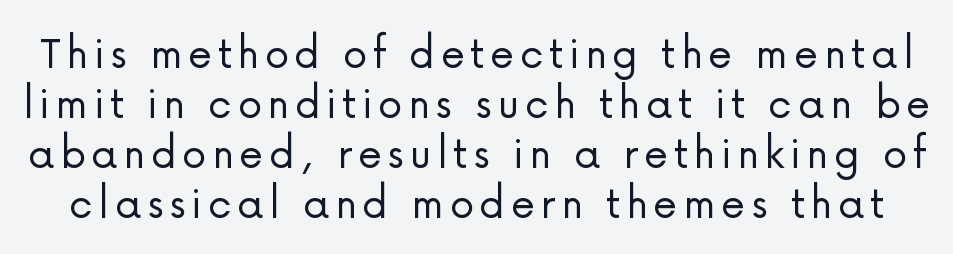
Q: Is the text bold? A: No.
Q: Is the text italic (slanted)? A: No, it is upright.
Q: Is the typeface a serif or a sans-serif typeface? A: Sans-serif.
Q: Is the text underlined? A: No.
Q: Is the spacing between lines tight, normal or loose? A: Tight.
Q: Width (condensed, normal, or wide)? A: Normal.
Q: Stroke contrast? A: Low.
Q: x-height? A: Medium.
Q: Monospaced? A: No.
